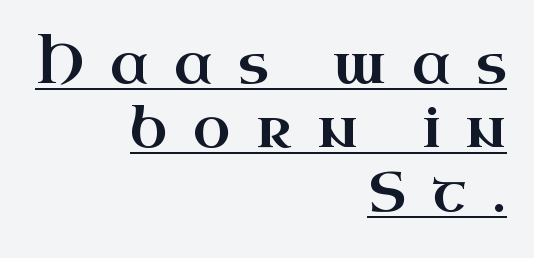
{"serif": "yes", "italic": "no", "width": "wide", "stroke_contrast": "high", "x_height": "small", "monospaced": "no", "underline": "yes", "align": "right", "line_spacing_ratio": 1.16, "letter_spacing": "wide", "letter_spacing_em": 0.46, "glyph_px": 55}
